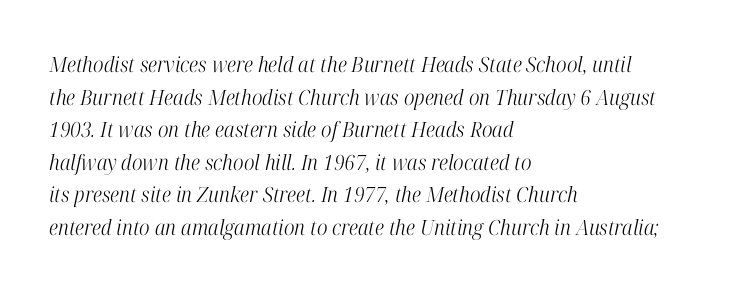
Q: Is the text bold? A: No.
Q: Is the text italic (slanted)? A: Yes, it leans right by about 12 degrees.
Q: Is the text underlined? A: No.
Q: How is the paragraph aligned? A: Left-aligned.
Q: Is the spacing between letters normal or unusually wide? A: Normal.
Q: Is the spacing between lines tight, normal or loose? A: Normal.
